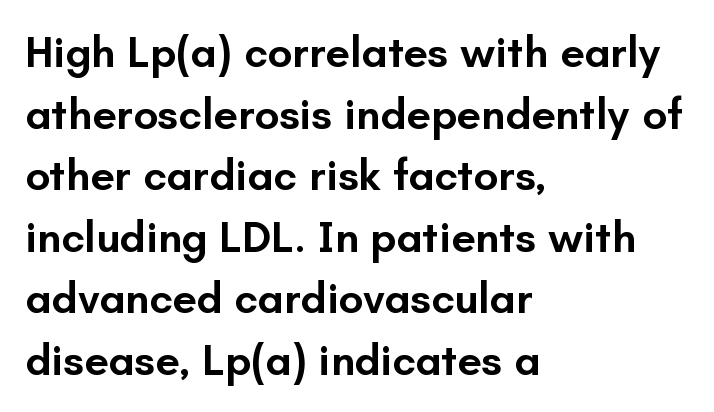
These lines were composed using upright roman letters. The face used here is a semibold: visibly heavier than regular, lighter than bold. Glance below the letters and you will spot only blank space. Interline gaps are of average width in this sample. Here the designer chose a conventional face with non-uniform glyph widths. Type style note: lacks serifs.
